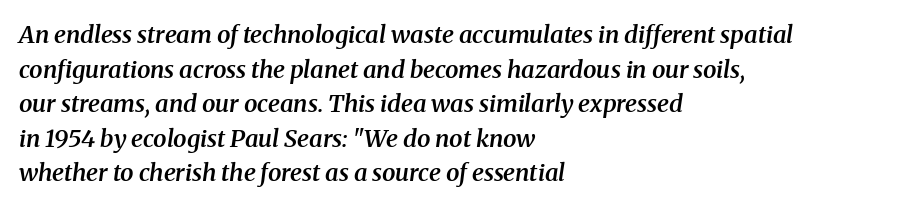
The image shows 24 px text type, italic (leaning right); set left-aligned, normal line spacing (1.44x), normal letter spacing, not underlined.
